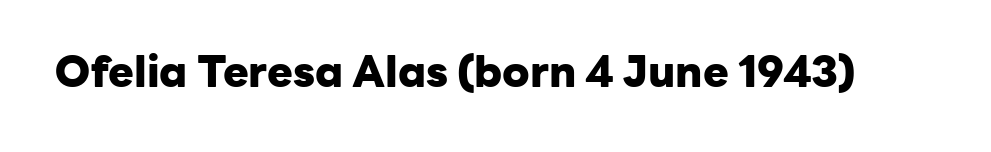
Q: Is the text bold? A: Yes.
Q: Is the text italic (slanted)? A: No, it is upright.
Q: Is the typeface a serif or a sans-serif typeface? A: Sans-serif.
Q: Is the text underlined? A: No.
Q: Is the spacing between letters normal or unusually wide? A: Normal.
Q: Width (condensed, normal, or wide)? A: Normal.
Q: Stroke contrast? A: Low.
Q: x-height? A: Medium.
Q: Monospaced? A: No.
